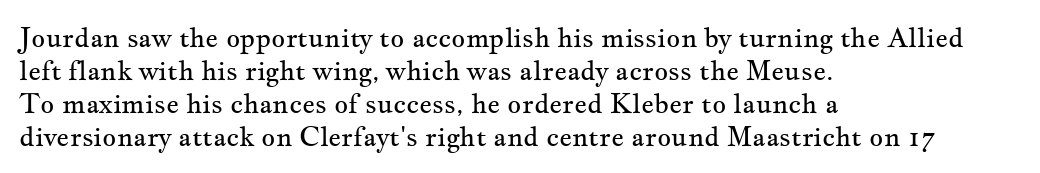
Q: Is the text bold? A: No.
Q: Is the text italic (slanted)? A: No, it is upright.
Q: Is the text underlined? A: No.
Q: How is the paragraph aligned? A: Left-aligned.
Q: Is the spacing between letters normal or unusually wide? A: Normal.
